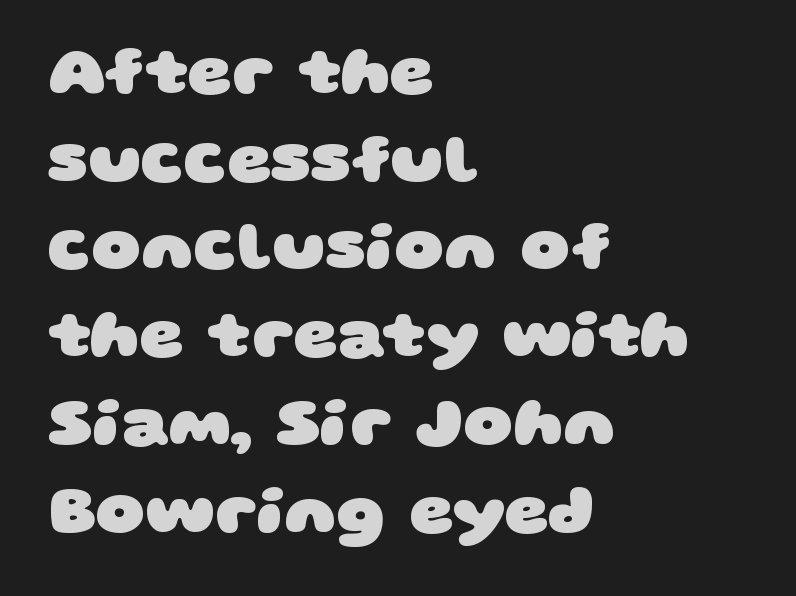
Q: Is the text bold? A: Yes.
Q: Is the typeface a serif or a sans-serif typeface? A: Sans-serif.
Q: Is the text underlined? A: No.
Q: How is the paragraph aligned? A: Left-aligned.
Q: Is the spacing between letters normal or unusually wide? A: Normal.
Q: Is the spacing between lines tight, normal or loose? A: Normal.
Q: Width (condensed, normal, or wide)? A: Wide.
Q: Stroke contrast? A: Low.
Q: x-height? A: Large.
Q: Monospaced? A: No.
